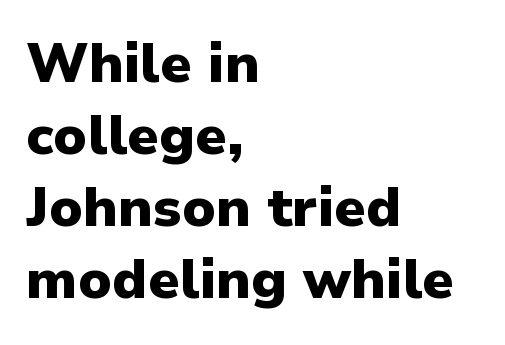
{"serif": "no", "italic": "no", "bold": "yes", "weight": "heavy", "width": "normal", "stroke_contrast": "low", "x_height": "medium", "monospaced": "no", "underline": "no", "align": "left", "line_spacing": "normal", "line_spacing_ratio": 1.31, "letter_spacing": "normal", "letter_spacing_em": 0.0, "glyph_px": 55}
